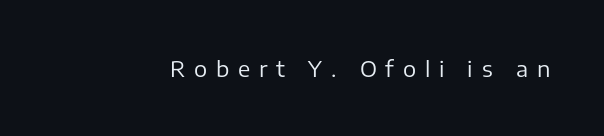
The string is rendered with underlining switched off. What stands out about the letter spacing? Its width — letters are far apart. No letter is thick-stroked: the sample isn't bold. Characters remain perfectly vertical along every line.
